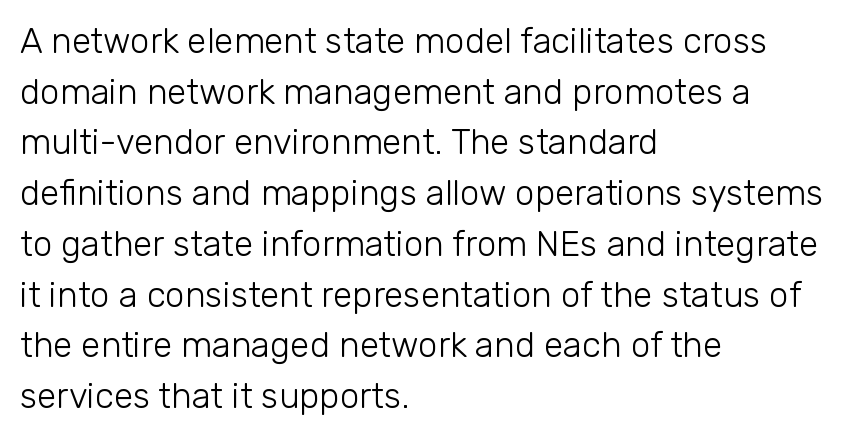
You can tell from the bare stems that sans-serif type was used. Think of a printed novel: that variable character pitch is what you see here. Typeset ragged right — the left edge is the straight one. Tracking here is standard; glyphs follow each other at the usual distance. Rule under the text: the space is simply empty. Is the type heavy? It reads as light-to-regular instead.
